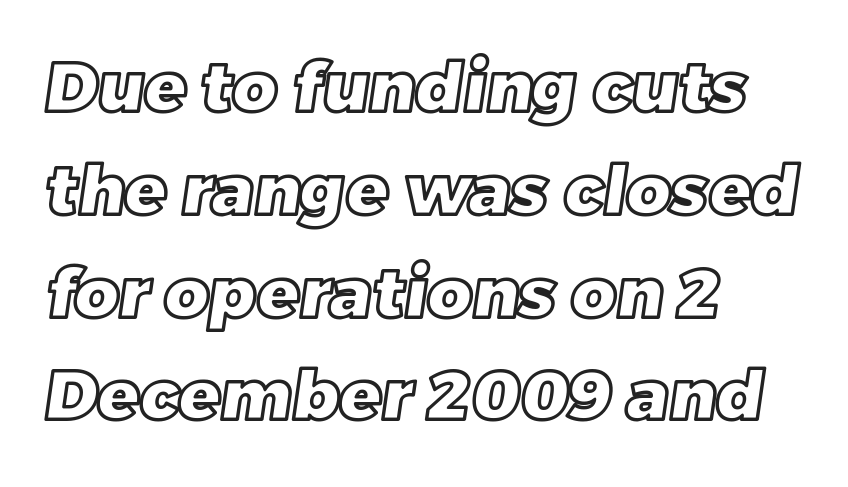
Q: Is the text underlined? A: No.
Q: How is the paragraph aligned? A: Left-aligned.
Q: Is the spacing between letters normal or unusually wide? A: Normal.
Q: Is the spacing between lines tight, normal or loose? A: Normal.
Q: Width (condensed, normal, or wide)? A: Normal.
Q: x-height? A: Large.
Q: Monospaced? A: No.
